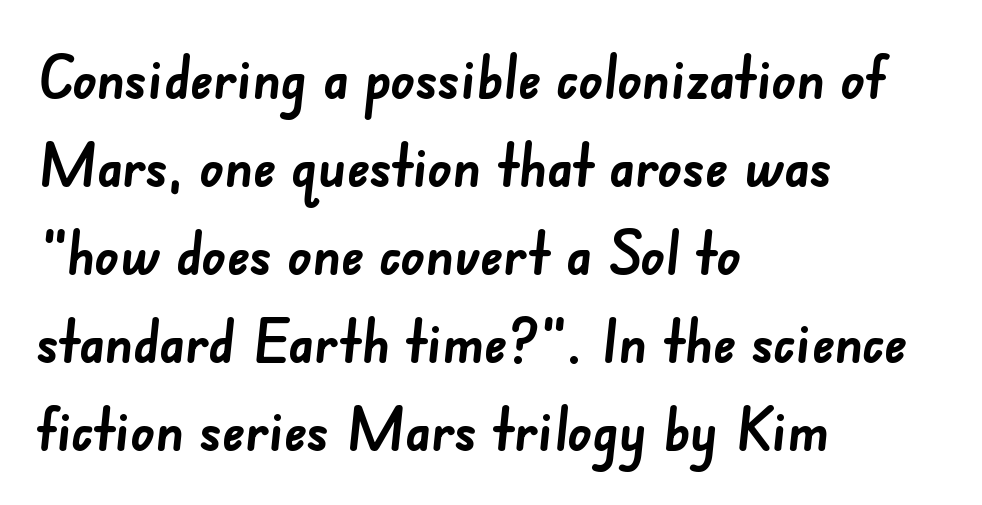
{"serif": "no", "bold": "yes", "weight": "semibold", "width": "normal", "stroke_contrast": "low", "x_height": "small", "monospaced": "no", "underline": "no", "align": "left", "line_spacing": "normal", "line_spacing_ratio": 1.49, "letter_spacing": "normal", "letter_spacing_em": 0.0, "glyph_px": 59}
